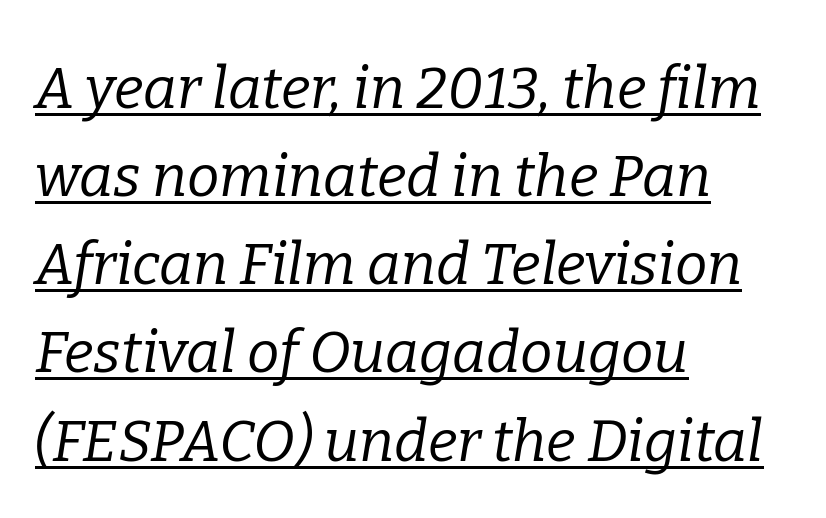
{"serif": "yes", "italic": "yes", "lean": "right", "slant_degrees": 9, "bold": "no", "weight": "regular", "width": "normal", "stroke_contrast": "low", "x_height": "medium", "monospaced": "no", "underline": "yes", "align": "left", "line_spacing": "normal", "line_spacing_ratio": 1.52, "letter_spacing": "normal", "letter_spacing_em": 0.0, "glyph_px": 58}
